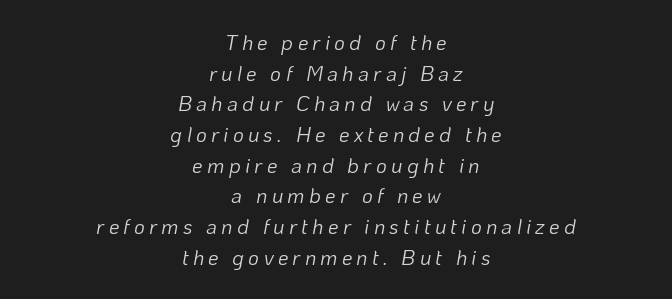
{"italic": "yes", "lean": "right", "slant_degrees": 10, "bold": "no", "underline": "no", "align": "center", "line_spacing": "normal", "line_spacing_ratio": 1.46, "letter_spacing": "wide", "letter_spacing_em": 0.2, "glyph_px": 21}
